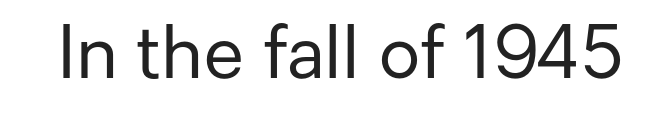
Q: Is the text bold? A: No.
Q: Is the text italic (slanted)? A: No, it is upright.
Q: Is the typeface a serif or a sans-serif typeface? A: Sans-serif.
Q: Is the text underlined? A: No.
Q: Is the spacing between letters normal or unusually wide? A: Normal.
Q: Width (condensed, normal, or wide)? A: Normal.
Q: Stroke contrast? A: Low.
Q: x-height? A: Medium.
Q: Monospaced? A: No.
